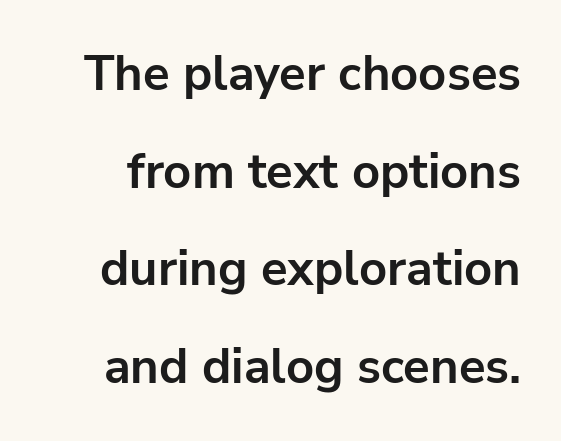
Q: Is the text bold? A: Yes.
Q: Is the text italic (slanted)? A: No, it is upright.
Q: Is the typeface a serif or a sans-serif typeface? A: Sans-serif.
Q: Is the text underlined? A: No.
Q: Is the spacing between letters normal or unusually wide? A: Normal.
Q: Is the spacing between lines tight, normal or loose? A: Loose.
Q: Width (condensed, normal, or wide)? A: Normal.
Q: Stroke contrast? A: Low.
Q: x-height? A: Medium.
Q: Monospaced? A: No.
